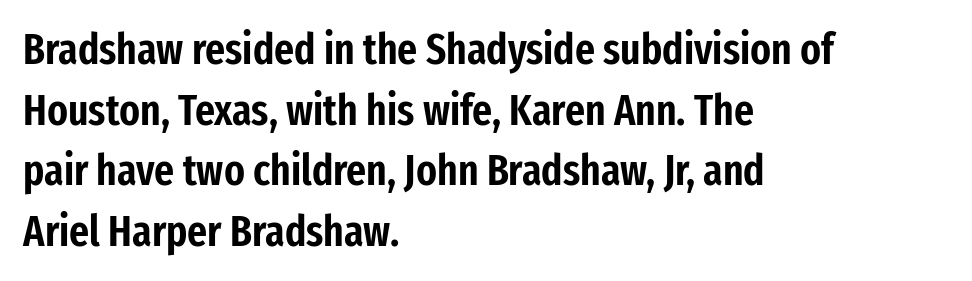
The setting favours the left margin, as ordinary paragraphs usually do. The zone under the glyphs is completely vacant. Is there much room between lines? A standard amount, neither cramped nor airy. A typesetter would label this face a sans. Varying glyph widths throughout — classic text-font behaviour. Standard letterfit; no display-style spreading of the glyphs.
